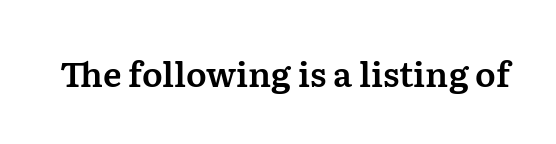
A typesetter would mark this as roman, not italic. Varying glyph widths throughout — classic text-font behaviour. The letters carry serifs — small finishing strokes at the ends of their stems. Plain, unruled lines of type. Look at the tracking — it's just the regular setting, nothing added.
